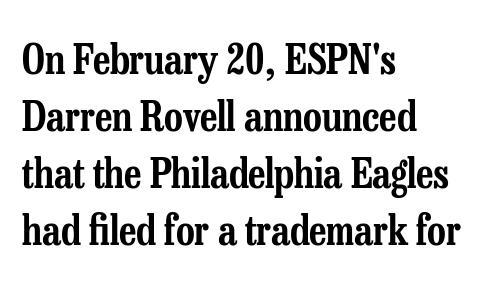
Plain, unruled lines of type. Words appear dense and cohesive because spacing is normal. The typography opts for an upright posture over an oblique one. If you measured baseline to baseline, you'd find a middling distance. A typesetter would label this face a serif.
